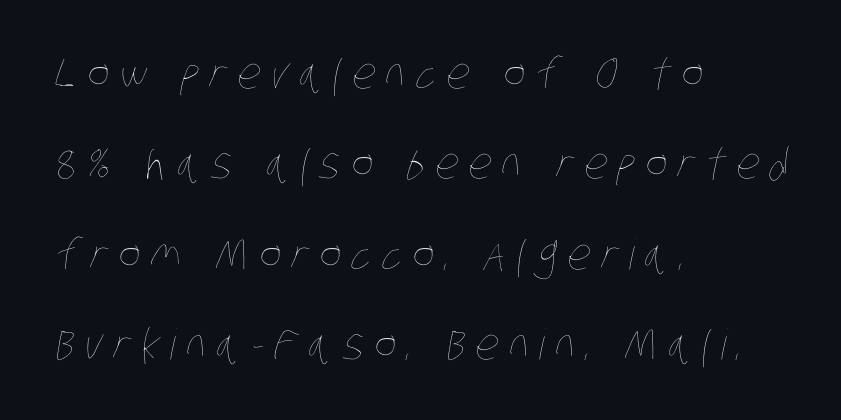
Q: Is the text bold? A: No.
Q: Is the text underlined? A: No.
Q: How is the paragraph aligned? A: Left-aligned.
Q: Is the spacing between letters normal or unusually wide? A: Unusually wide.
Q: Is the spacing between lines tight, normal or loose? A: Loose.
Q: Width (condensed, normal, or wide)? A: Condensed.
Q: Stroke contrast? A: Low.
Q: x-height? A: Large.
Q: Monospaced? A: No.
